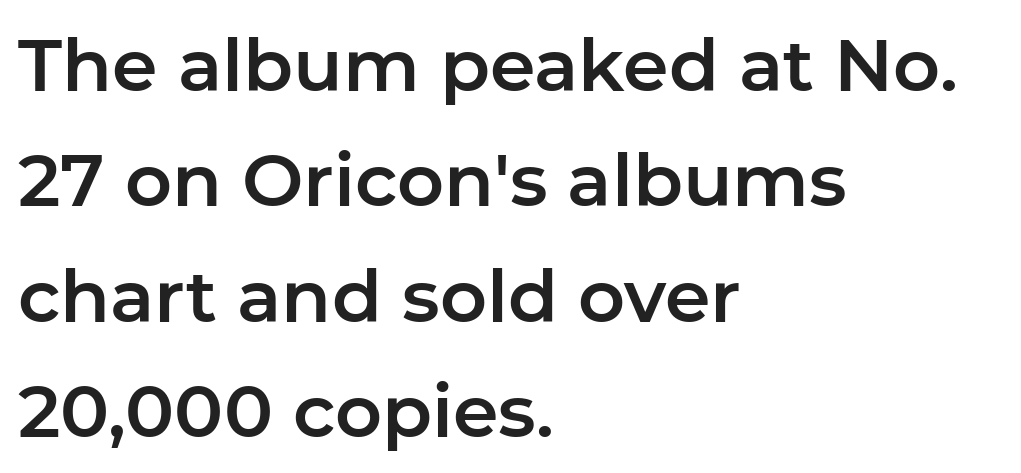
Q: Is the text italic (slanted)? A: No, it is upright.
Q: Is the typeface a serif or a sans-serif typeface? A: Sans-serif.
Q: Is the text underlined? A: No.
Q: How is the paragraph aligned? A: Left-aligned.
Q: Is the spacing between letters normal or unusually wide? A: Normal.
Q: Is the spacing between lines tight, normal or loose? A: Normal.
Q: Width (condensed, normal, or wide)? A: Normal.
Q: Stroke contrast? A: Low.
Q: x-height? A: Medium.
Q: Monospaced? A: No.
